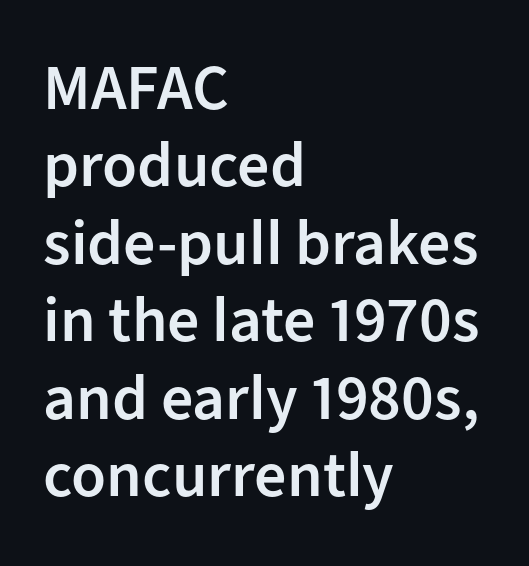
Q: Is the text bold? A: Semi-bold.
Q: Is the text italic (slanted)? A: No, it is upright.
Q: Is the typeface a serif or a sans-serif typeface? A: Sans-serif.
Q: Is the text underlined? A: No.
Q: How is the paragraph aligned? A: Left-aligned.
Q: Is the spacing between letters normal or unusually wide? A: Normal.
Q: Width (condensed, normal, or wide)? A: Normal.
Q: Stroke contrast? A: Low.
Q: x-height? A: Medium.
Q: Monospaced? A: No.
